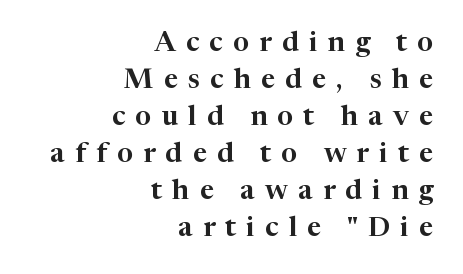
{"serif": "yes", "italic": "no", "width": "normal", "stroke_contrast": "high", "x_height": "medium", "monospaced": "no", "underline": "no", "align": "right", "line_spacing": "normal", "line_spacing_ratio": 1.32, "letter_spacing": "wide", "letter_spacing_em": 0.36, "glyph_px": 28}
